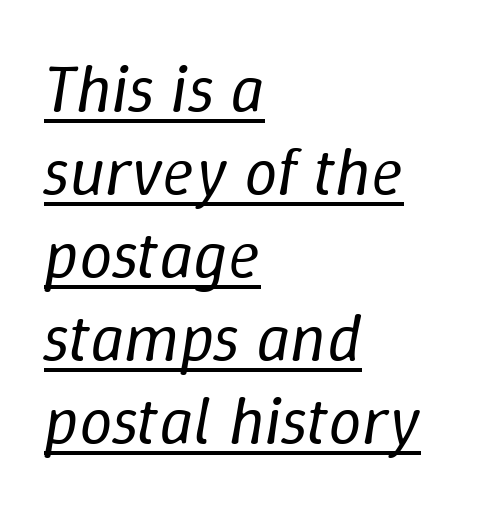
The image shows 67 px regular-weight type, italic (leaning right); set left-aligned, line spacing 1.24x, normal letter spacing, underlined; low stroke contrast and a medium x-height.
